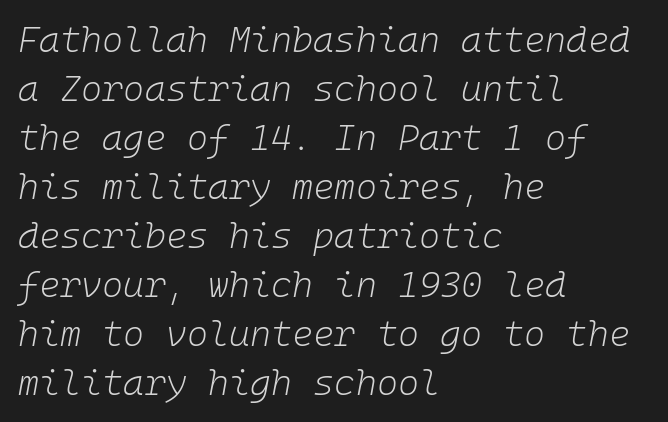
In terms of letterspacing, this is plain default setting. The rendering uses a moderate line-height, typical for paragraphs. Fixed-width glyphs throughout — classic coding-font behaviour. This rendering uses left alignment, leaving the right contour irregular. Glance below the letters and you will spot only blank space.
